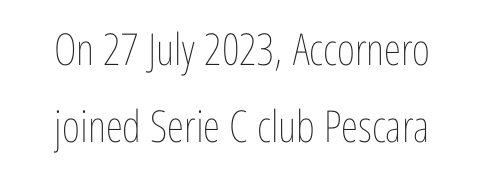
Q: Is the text bold? A: No.
Q: Is the text italic (slanted)? A: No, it is upright.
Q: Is the text underlined? A: No.
Q: Is the spacing between letters normal or unusually wide? A: Normal.
Q: Width (condensed, normal, or wide)? A: Condensed.
Q: Stroke contrast? A: Low.
Q: x-height? A: Medium.
Q: Monospaced? A: No.
